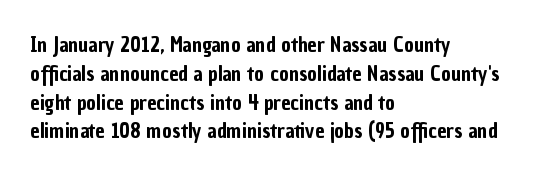
{"italic": "no", "underline": "no", "align": "left", "line_spacing": "normal", "line_spacing_ratio": 1.37, "letter_spacing": "normal", "letter_spacing_em": 0.0, "glyph_px": 21}
